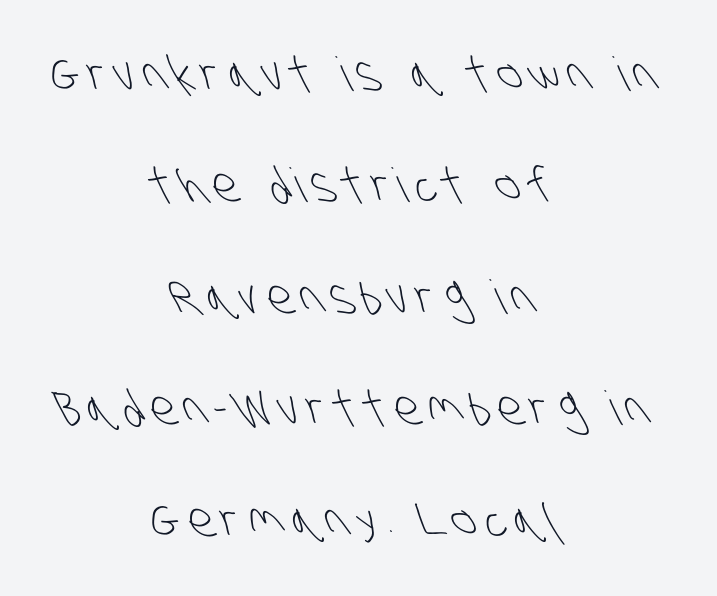
Q: Is the text bold? A: No.
Q: Is the typeface a serif or a sans-serif typeface? A: Sans-serif.
Q: Is the text underlined? A: No.
Q: How is the paragraph aligned? A: Centered.
Q: Is the spacing between lines tight, normal or loose? A: Loose.
Q: Width (condensed, normal, or wide)? A: Condensed.
Q: Stroke contrast? A: Low.
Q: x-height? A: Large.
Q: Monospaced? A: No.
